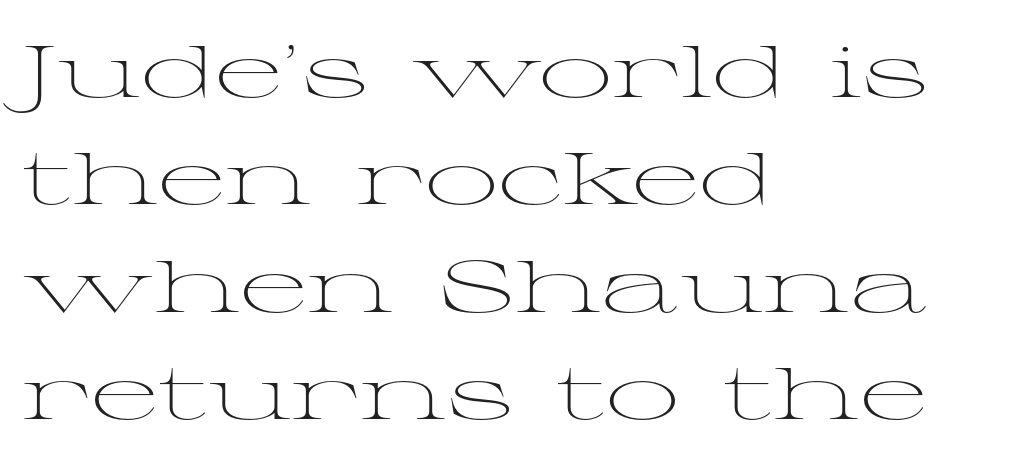
Q: Is the text bold? A: No.
Q: Is the text italic (slanted)? A: No, it is upright.
Q: Is the typeface a serif or a sans-serif typeface? A: Serif.
Q: Is the text underlined? A: No.
Q: How is the paragraph aligned? A: Left-aligned.
Q: Is the spacing between letters normal or unusually wide? A: Normal.
Q: Is the spacing between lines tight, normal or loose? A: Normal.
Q: Width (condensed, normal, or wide)? A: Wide.
Q: Stroke contrast? A: Medium.
Q: x-height? A: Medium.
Q: Monospaced? A: No.
